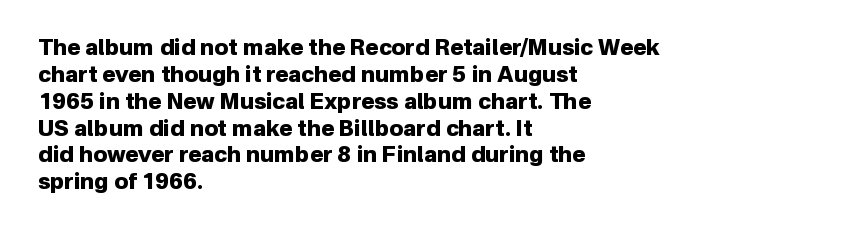
{"italic": "no", "bold": "yes", "underline": "no", "align": "left", "line_spacing_ratio": 1.22, "letter_spacing": "normal", "letter_spacing_em": 0.0, "glyph_px": 22}
